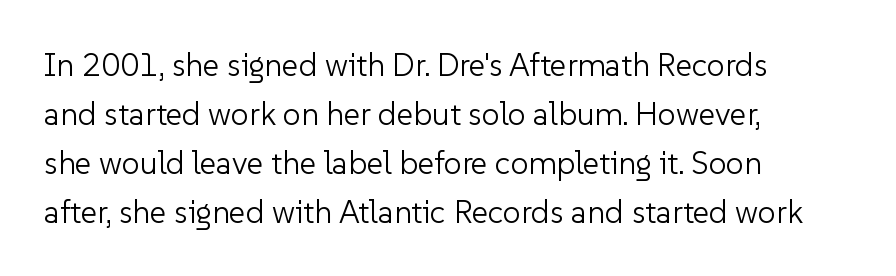
{"serif": "no", "italic": "no", "bold": "no", "weight": "light", "width": "normal", "stroke_contrast": "low", "x_height": "medium", "monospaced": "no", "underline": "no", "align": "left", "line_spacing": "normal", "line_spacing_ratio": 1.53, "letter_spacing": "normal", "letter_spacing_em": 0.0, "glyph_px": 32}
